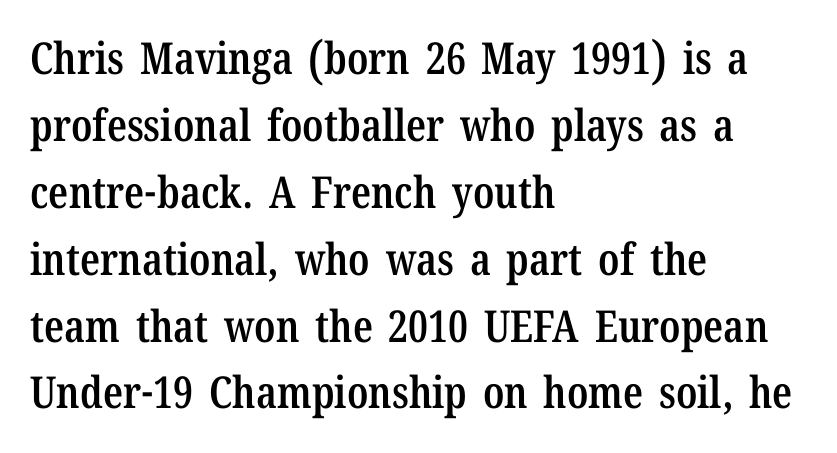
Q: Is the text bold? A: Semi-bold.
Q: Is the text italic (slanted)? A: No, it is upright.
Q: Is the typeface a serif or a sans-serif typeface? A: Serif.
Q: Is the text underlined? A: No.
Q: How is the paragraph aligned? A: Left-aligned.
Q: Is the spacing between letters normal or unusually wide? A: Normal.
Q: Is the spacing between lines tight, normal or loose? A: Normal.
Q: Width (condensed, normal, or wide)? A: Condensed.
Q: Stroke contrast? A: Low.
Q: x-height? A: Medium.
Q: Monospaced? A: No.
